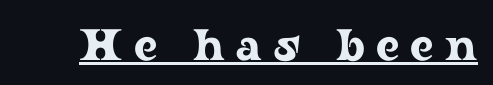
Q: Is the text italic (slanted)? A: No, it is upright.
Q: Is the typeface a serif or a sans-serif typeface? A: Serif.
Q: Is the text underlined? A: Yes.
Q: Is the spacing between letters normal or unusually wide? A: Unusually wide.
Q: Width (condensed, normal, or wide)? A: Wide.
Q: Stroke contrast? A: Low.
Q: x-height? A: Medium.
Q: Monospaced? A: No.
